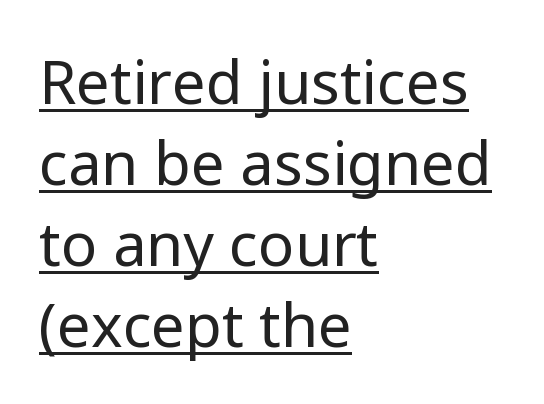
Q: Is the text bold? A: No.
Q: Is the text italic (slanted)? A: No, it is upright.
Q: Is the typeface a serif or a sans-serif typeface? A: Sans-serif.
Q: Is the text underlined? A: Yes.
Q: How is the paragraph aligned? A: Left-aligned.
Q: Is the spacing between letters normal or unusually wide? A: Normal.
Q: Is the spacing between lines tight, normal or loose? A: Normal.
Q: Width (condensed, normal, or wide)? A: Normal.
Q: Stroke contrast? A: Low.
Q: x-height? A: Medium.
Q: Monospaced? A: No.
